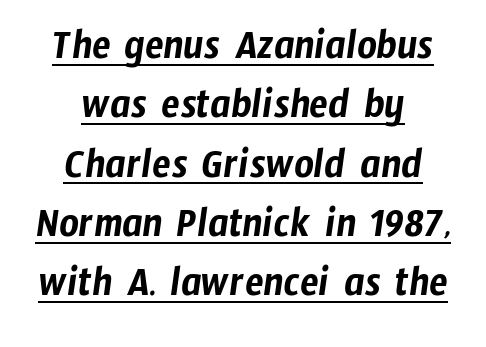
Q: Is the typeface a serif or a sans-serif typeface? A: Sans-serif.
Q: Is the text underlined? A: Yes.
Q: How is the paragraph aligned? A: Centered.
Q: Is the spacing between letters normal or unusually wide? A: Normal.
Q: Is the spacing between lines tight, normal or loose? A: Normal.
Q: Width (condensed, normal, or wide)? A: Condensed.
Q: Stroke contrast? A: Low.
Q: x-height? A: Medium.
Q: Monospaced? A: No.
